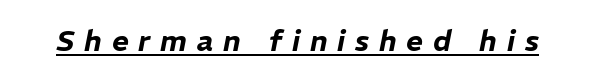
The rendering uses natural spacing where letterforms have individual widths. There is plenty of visible air inserted between adjacent glyphs. The words here are underlined. Every character sits at an angle, as italics do.
